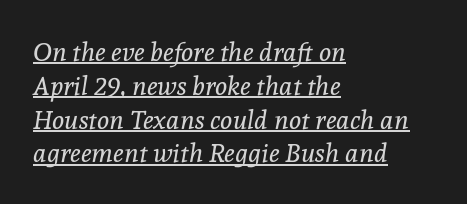
The font's italic variant was chosen for this text. Stems here are at most as thick as an everyday book face. This sample is left-justified, so line endings fall wherever the words run out. Interline gaps are of average width in this sample.
